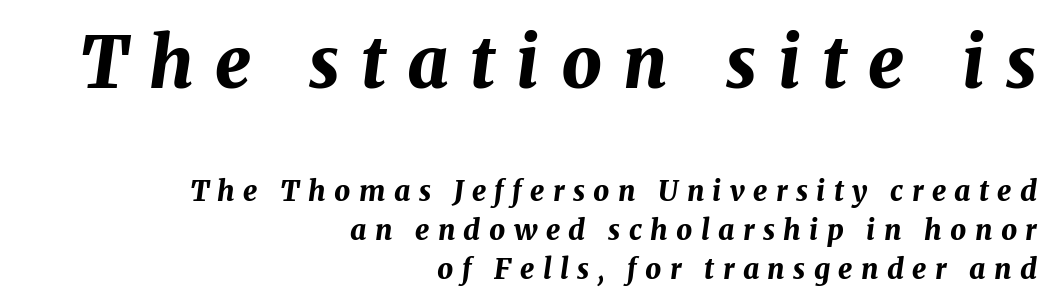
Q: Is the text bold? A: Yes.
Q: Is the text italic (slanted)? A: Yes, it leans right by about 8 degrees.
Q: Is the text underlined? A: No.
Q: How is the paragraph aligned? A: Right-aligned.
Q: Is the spacing between letters normal or unusually wide? A: Unusually wide.
Q: Is the spacing between lines tight, normal or loose? A: Normal.
Q: Which block of text is set in a larger size, the first (top) or the second (bottom)? A: The first (top) one.
Q: Width (condensed, normal, or wide)? A: Normal.
Q: Stroke contrast? A: Medium.
Q: x-height? A: Medium.
Q: Monospaced? A: No.
